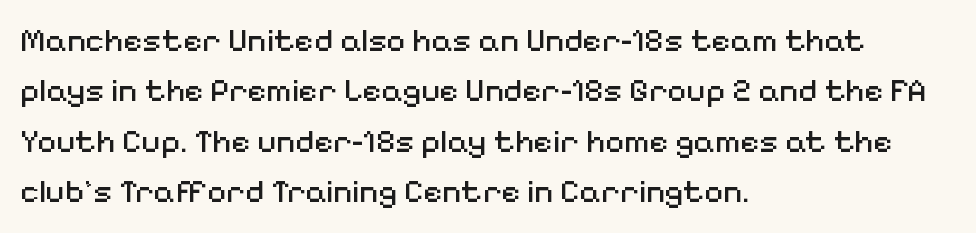
{"serif": "no", "italic": "no", "bold": "no", "weight": "regular", "width": "normal", "stroke_contrast": "medium", "x_height": "medium", "monospaced": "no", "underline": "no", "align": "left", "line_spacing": "normal", "line_spacing_ratio": 1.53, "letter_spacing": "normal", "letter_spacing_em": 0.0, "glyph_px": 33}
